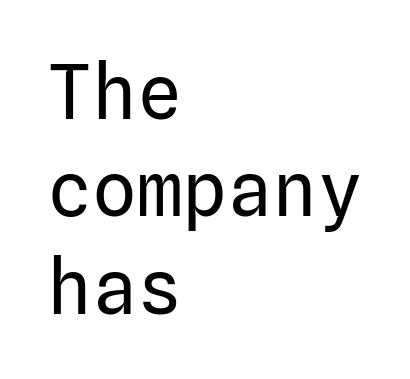
In terms of posture, this sample is upright. This rendering features lettering with no underline. This sample keeps an unexceptional amount of space between lines. No extra ink here — the face is not bold. Short and long lines alike share a common starting point at left.
